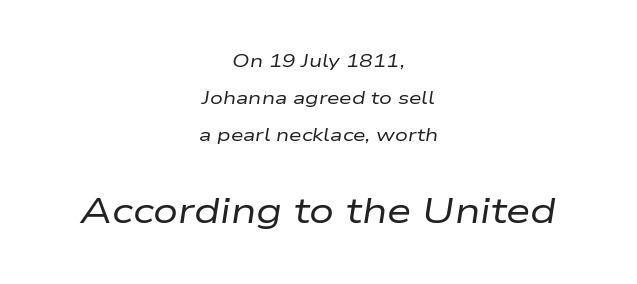
The image shows 35 px regular-weight, wide type, italic (leaning right); set centered, loose line spacing (2.05x), normal letter spacing, not underlined; the second (bottom) block is 1.94x larger; low stroke contrast and a medium x-height.
